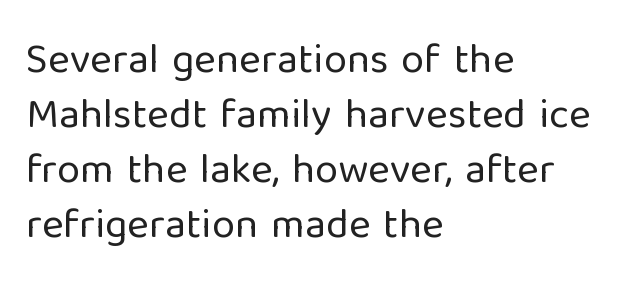
Q: Is the text bold? A: No.
Q: Is the text italic (slanted)? A: No, it is upright.
Q: Is the typeface a serif or a sans-serif typeface? A: Sans-serif.
Q: Is the text underlined? A: No.
Q: How is the paragraph aligned? A: Left-aligned.
Q: Is the spacing between letters normal or unusually wide? A: Normal.
Q: Is the spacing between lines tight, normal or loose? A: Normal.
Q: Width (condensed, normal, or wide)? A: Normal.
Q: Stroke contrast? A: Low.
Q: x-height? A: Medium.
Q: Monospaced? A: No.
